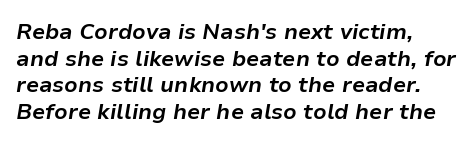
Q: Is the text bold? A: Yes.
Q: Is the text italic (slanted)? A: Yes, it leans right by about 9 degrees.
Q: Is the text underlined? A: No.
Q: How is the paragraph aligned? A: Left-aligned.
Q: Is the spacing between letters normal or unusually wide? A: Normal.
